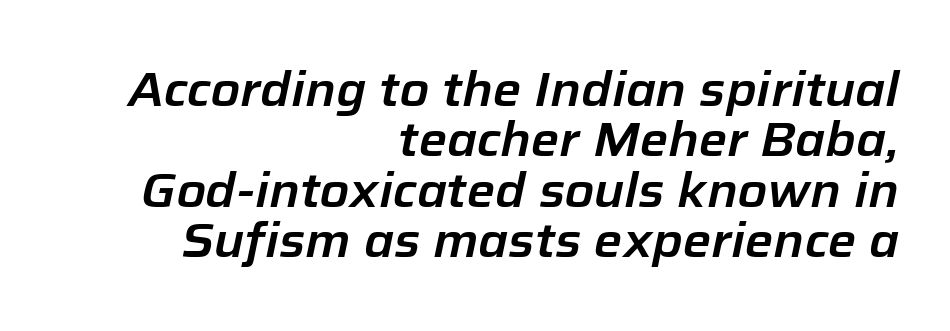
{"italic": "yes", "lean": "right", "slant_degrees": 12, "width": "normal", "stroke_contrast": "low", "x_height": "medium", "monospaced": "no", "underline": "no", "align": "right", "line_spacing": "tight", "line_spacing_ratio": 1.05, "letter_spacing": "normal", "letter_spacing_em": 0.0, "glyph_px": 48}
